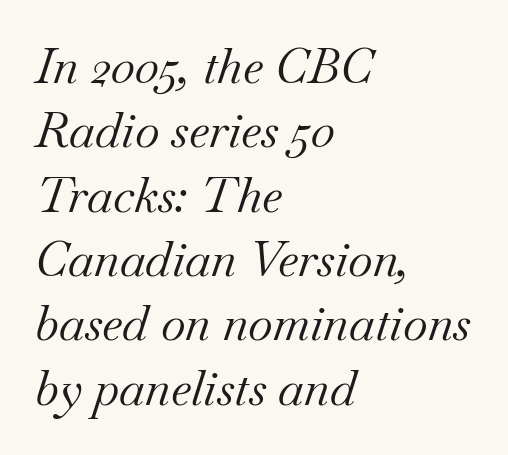
{"serif": "yes", "italic": "yes", "lean": "right", "slant_degrees": 18, "bold": "no", "weight": "regular", "width": "normal", "stroke_contrast": "medium", "x_height": "small", "monospaced": "no", "underline": "no", "align": "left", "line_spacing": "normal", "line_spacing_ratio": 1.34, "letter_spacing": "normal", "letter_spacing_em": 0.0, "glyph_px": 48}
